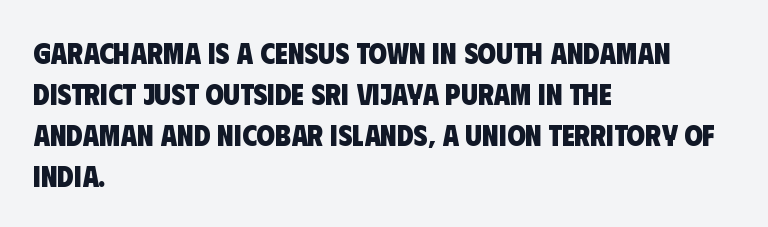
The image shows 30 px heavy, condensed sans-serif type; set left-aligned, normal line spacing (1.37x), normal letter spacing, not underlined; low stroke contrast and a large x-height.
